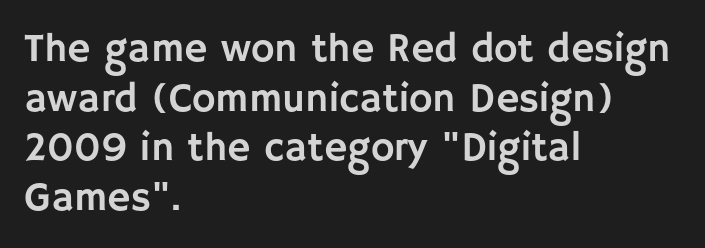
Q: Is the text italic (slanted)? A: No, it is upright.
Q: Is the typeface a serif or a sans-serif typeface? A: Sans-serif.
Q: Is the text underlined? A: No.
Q: How is the paragraph aligned? A: Left-aligned.
Q: Is the spacing between letters normal or unusually wide? A: Normal.
Q: Width (condensed, normal, or wide)? A: Normal.
Q: Stroke contrast? A: Low.
Q: x-height? A: Large.
Q: Monospaced? A: No.
